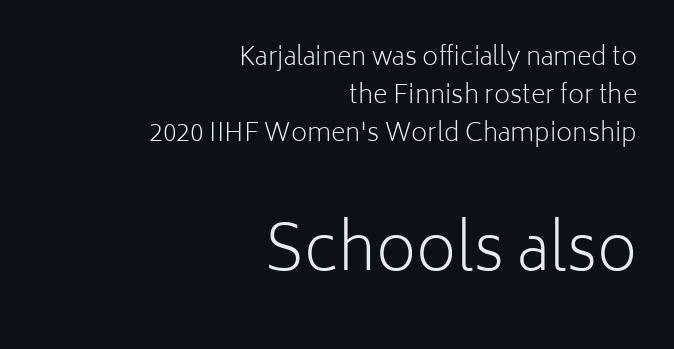
The image shows 62 px light sans-serif type, upright; set right-aligned, normal line spacing (1.53x), normal letter spacing, not underlined; the second (bottom) block is 2.48x larger; low stroke contrast and a medium x-height.
